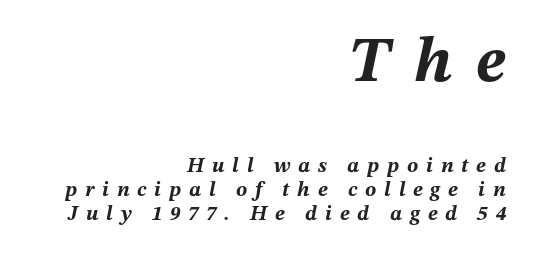
{"italic": "yes", "lean": "right", "slant_degrees": 12, "bold": "yes", "weight": "bold", "width": "normal", "stroke_contrast": "medium", "x_height": "medium", "monospaced": "no", "underline": "no", "align": "right", "line_spacing": "tight", "line_spacing_ratio": 1.14, "letter_spacing": "wide", "letter_spacing_em": 0.37, "larger_block": "first", "size_ratio": 3.05, "glyph_px": 64}
